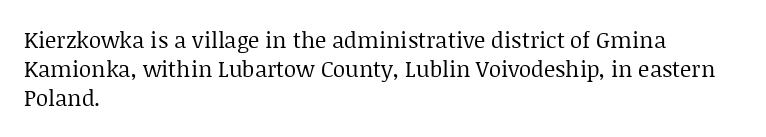
Q: Is the text bold? A: No.
Q: Is the text italic (slanted)? A: No, it is upright.
Q: Is the text underlined? A: No.
Q: How is the paragraph aligned? A: Left-aligned.
Q: Is the spacing between letters normal or unusually wide? A: Normal.
Q: Is the spacing between lines tight, normal or loose? A: Normal.
